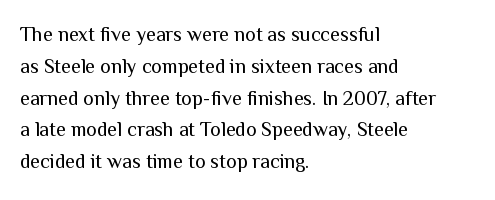
This is not heavy type; no bold has been used. Tracking here is standard; glyphs follow each other at the usual distance. Horizontal bands of white between lines are of average thickness. Underlining? Definitely not there. A student would call this left alignment; a typographer would say flush left, rag right.
